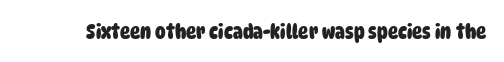
On the weight axis this lands at bold, roughly 700. Spacing between characters is what you'd get straight out of the box. Check under the words: just untouched page.
